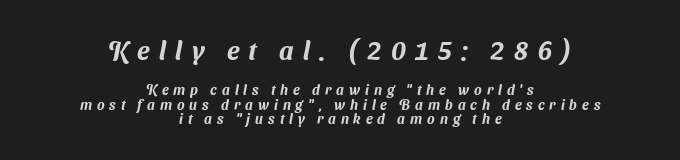
The image shows 26 px text type; set centered, tight line spacing (1.02x), unusually wide letter spacing (+0.35 em), not underlined; the first (top) block is 1.86x larger.
